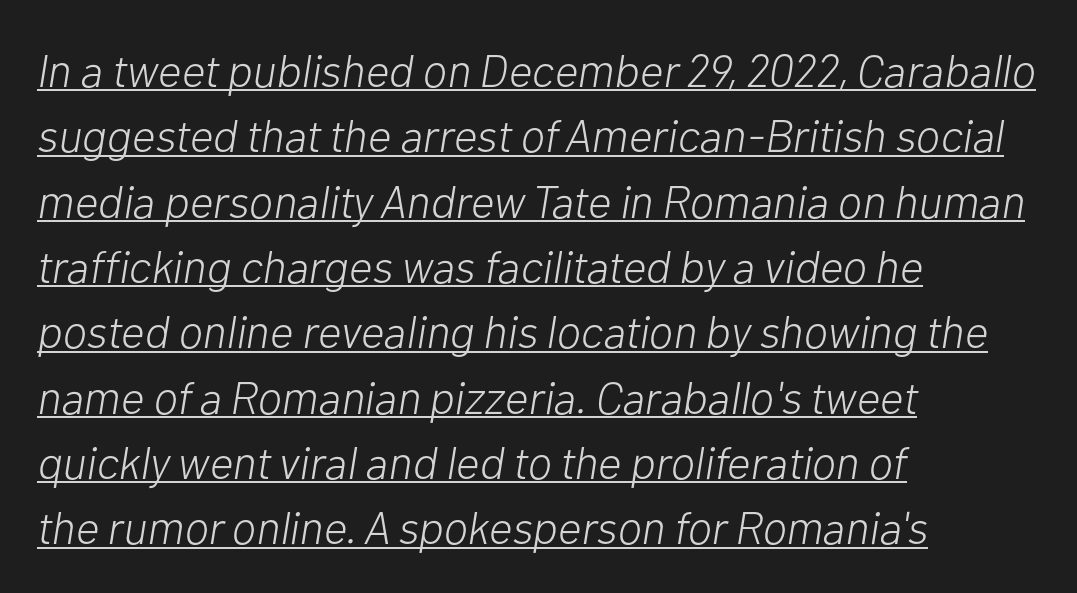
The image shows 46 px light type, italic (leaning right); set left-aligned, normal line spacing (1.42x), normal letter spacing, underlined; low stroke contrast and a medium x-height.
